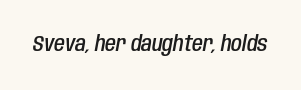
The image shows 22 px text type, italic (leaning right); set normal letter spacing, not underlined.
